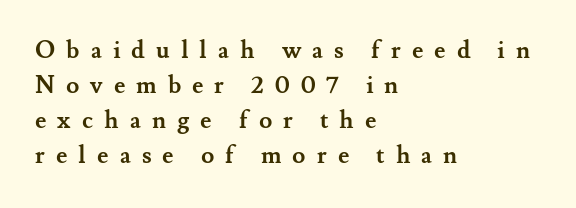
The letters stand straight up with perfectly vertical stems. The strokes are fattened all the way to bold. The rag falls on the right side of this text block. Inter-character spacing is expanded well beyond the font's built-in metrics. Only glyphs here, with clear space below each row.
